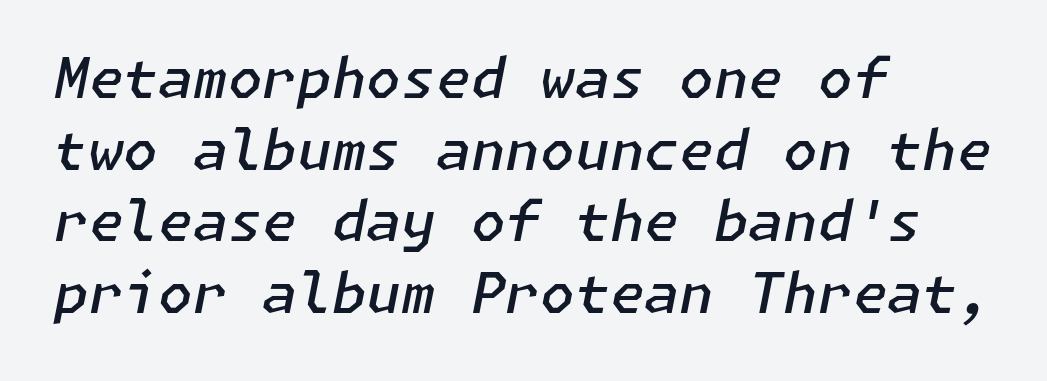
A somewhat darkened texture: the type is semibold rather than bold. Is there much room between lines? A standard amount, neither cramped nor airy. The text block is weighted toward the left margin, trailing off unevenly rightward. Glance below the letters and you will spot only blank space. The letters are slanted; this is an italic face.
